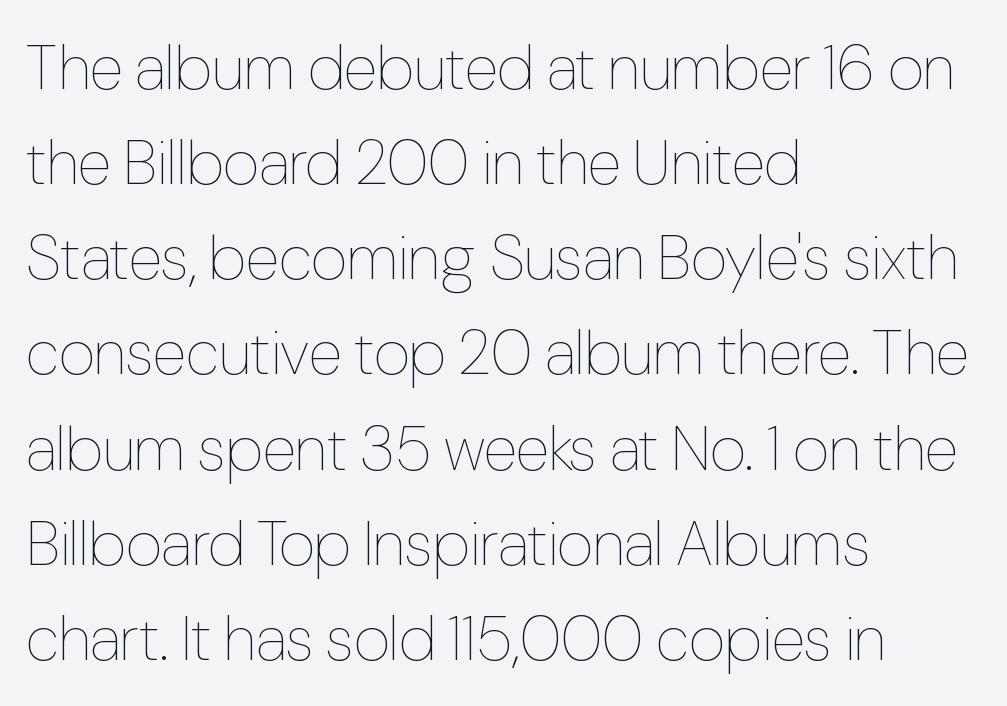
The image shows 63 px thin, condensed type, upright; set left-aligned, normal line spacing (1.51x), normal letter spacing, not underlined; low stroke contrast and a medium x-height.
